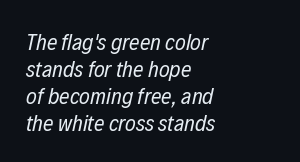
The image shows 23 px text type, italic (leaning right); set left-aligned, line spacing 1.17x, normal letter spacing, not underlined.
